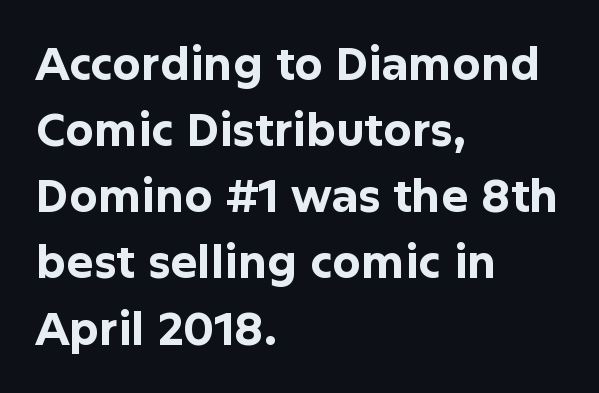
Q: Is the text bold? A: Yes.
Q: Is the text italic (slanted)? A: No, it is upright.
Q: Is the typeface a serif or a sans-serif typeface? A: Sans-serif.
Q: Is the text underlined? A: No.
Q: How is the paragraph aligned? A: Left-aligned.
Q: Is the spacing between letters normal or unusually wide? A: Normal.
Q: Is the spacing between lines tight, normal or loose? A: Normal.
Q: Width (condensed, normal, or wide)? A: Normal.
Q: Stroke contrast? A: Low.
Q: x-height? A: Medium.
Q: Monospaced? A: No.
